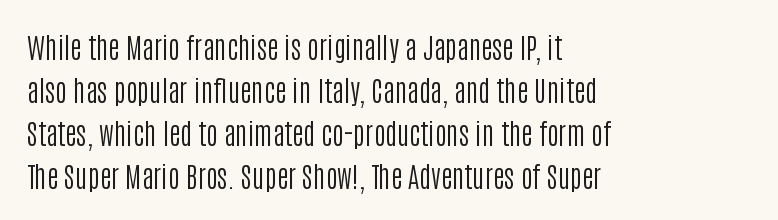
The image shows 28 px regular-weight, condensed sans-serif type, upright; set left-aligned, normal line spacing (1.53x), normal letter spacing, not underlined; low stroke contrast and a large x-height.
